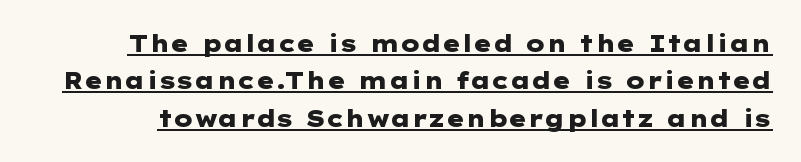
Q: Is the text bold? A: Yes.
Q: Is the text italic (slanted)? A: No, it is upright.
Q: Is the text underlined? A: Yes.
Q: Is the spacing between letters normal or unusually wide? A: Normal.
Q: Is the spacing between lines tight, normal or loose? A: Normal.
